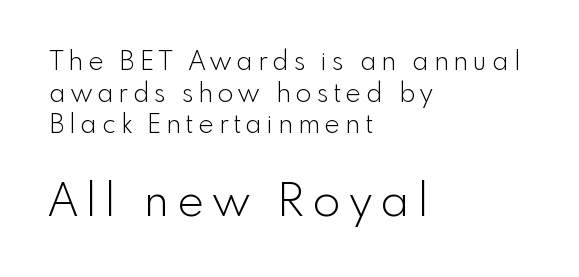
Caption: multi-line text, flush left, ragged right. Descenders hang freely into open space. A quiet, ordinary-to-light weight characterises the typeface. Typesetter's note — lower block bumped up in size, upper block left smaller. You can tell it's not italic because the verticals are truly vertical. Look at the bottom of the vertical strokes: they stop flat, with no serifs.
